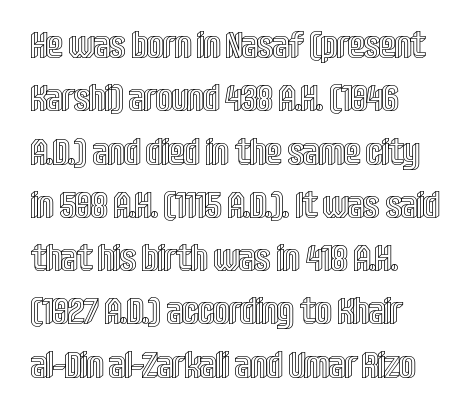
The rag falls on the right side of this text block. A typesetter would call this proportional, since set widths differ per character. These lines sit exactly where default settings would place them. Descender tails drop into unmarked territory. The typography opts for an upright posture over an oblique one.
